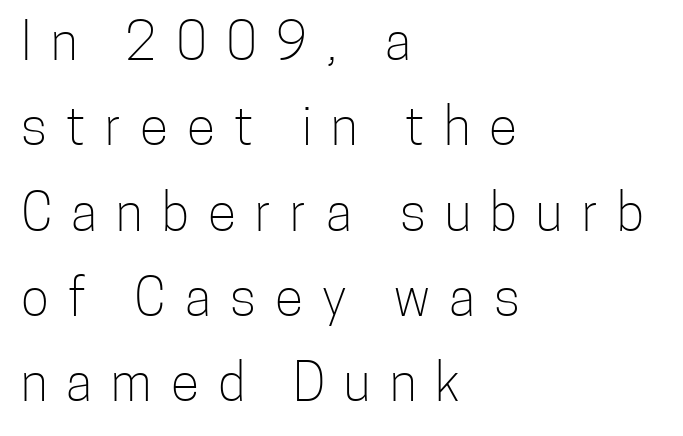
Q: Is the text bold? A: No.
Q: Is the text italic (slanted)? A: No, it is upright.
Q: Is the typeface a serif or a sans-serif typeface? A: Sans-serif.
Q: Is the text underlined? A: No.
Q: How is the paragraph aligned? A: Left-aligned.
Q: Is the spacing between letters normal or unusually wide? A: Unusually wide.
Q: Is the spacing between lines tight, normal or loose? A: Normal.
Q: Width (condensed, normal, or wide)? A: Condensed.
Q: Stroke contrast? A: Low.
Q: x-height? A: Medium.
Q: Monospaced? A: No.
